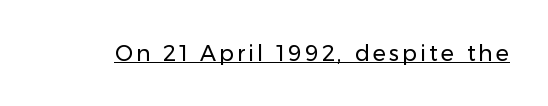
The image shows 22 px text type, upright; set underlined.
